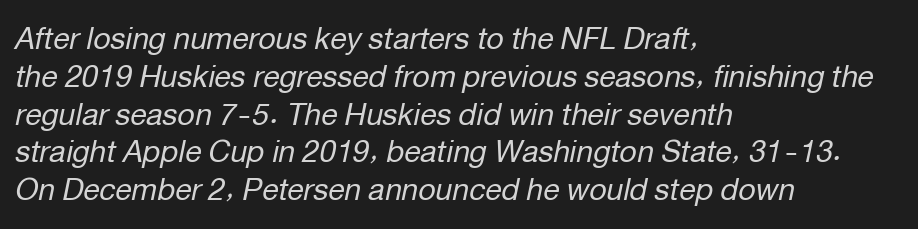
Q: Is the text bold? A: No.
Q: Is the text italic (slanted)? A: Yes, it leans right by about 12 degrees.
Q: Is the text underlined? A: No.
Q: How is the paragraph aligned? A: Left-aligned.
Q: Is the spacing between letters normal or unusually wide? A: Normal.
Q: Is the spacing between lines tight, normal or loose? A: Normal.
Q: Width (condensed, normal, or wide)? A: Normal.
Q: Stroke contrast? A: Low.
Q: x-height? A: Medium.
Q: Monospaced? A: No.
